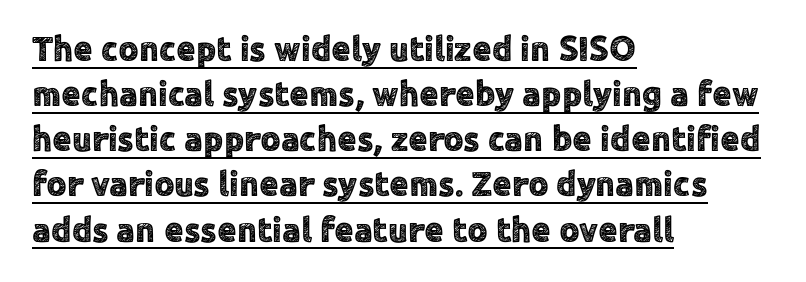
Q: Is the text italic (slanted)? A: No, it is upright.
Q: Is the typeface a serif or a sans-serif typeface? A: Sans-serif.
Q: Is the text underlined? A: Yes.
Q: How is the paragraph aligned? A: Left-aligned.
Q: Is the spacing between letters normal or unusually wide? A: Normal.
Q: Is the spacing between lines tight, normal or loose? A: Normal.
Q: Width (condensed, normal, or wide)? A: Normal.
Q: x-height? A: Medium.
Q: Monospaced? A: No.
